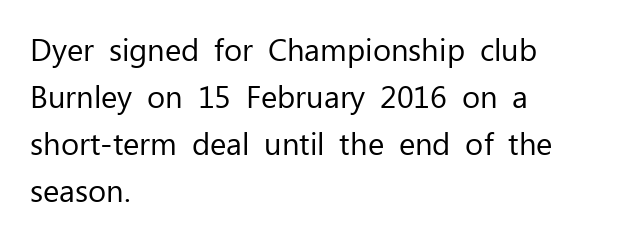
Q: Is the text bold? A: No.
Q: Is the text italic (slanted)? A: No, it is upright.
Q: Is the typeface a serif or a sans-serif typeface? A: Sans-serif.
Q: Is the text underlined? A: No.
Q: How is the paragraph aligned? A: Left-aligned.
Q: Is the spacing between letters normal or unusually wide? A: Normal.
Q: Is the spacing between lines tight, normal or loose? A: Normal.
Q: Width (condensed, normal, or wide)? A: Normal.
Q: Stroke contrast? A: Low.
Q: x-height? A: Medium.
Q: Monospaced? A: No.
